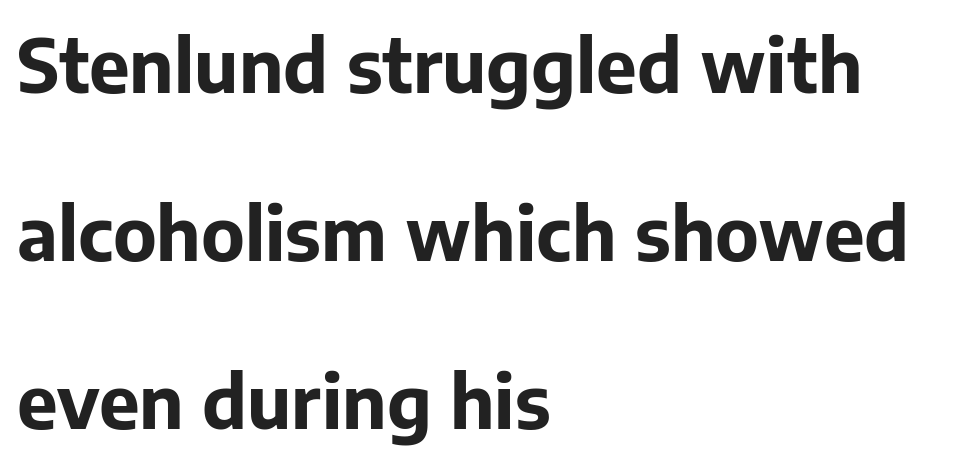
Q: Is the text bold? A: Yes.
Q: Is the text italic (slanted)? A: No, it is upright.
Q: Is the typeface a serif or a sans-serif typeface? A: Sans-serif.
Q: Is the text underlined? A: No.
Q: How is the paragraph aligned? A: Left-aligned.
Q: Is the spacing between letters normal or unusually wide? A: Normal.
Q: Is the spacing between lines tight, normal or loose? A: Loose.
Q: Width (condensed, normal, or wide)? A: Normal.
Q: Stroke contrast? A: Low.
Q: x-height? A: Medium.
Q: Monospaced? A: No.
